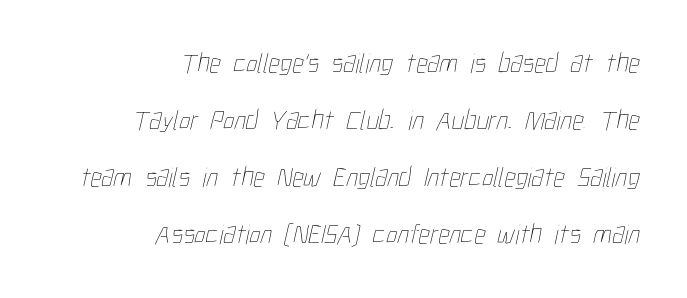
Each word holds together tightly as a unit, with standard inter-letter gaps. Is there much room between lines? Yes — plenty of vertical air separates them. A typesetter would call this proportional, since set widths differ per character. No word sits above an underline. The rendering anchors every line to the right-hand side. A quiet, ordinary-to-light weight characterises the typeface.
